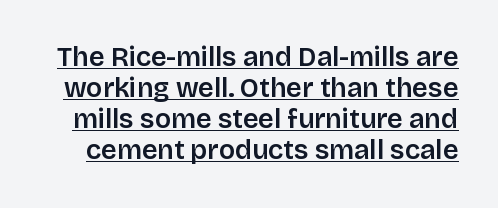
The image shows 27 px text type, upright; set tight line spacing (1.15x), normal letter spacing, underlined.
